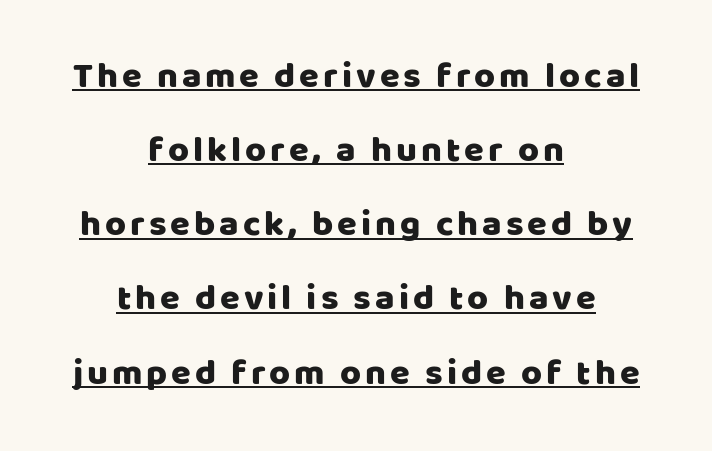
The passage is arranged like a title page — every line centered. Each letter keeps its own natural width here, so spacing adapts to shape. You can see a thin bar hugging the bottom of the glyphs. The designer dialed line spacing up above the default.
